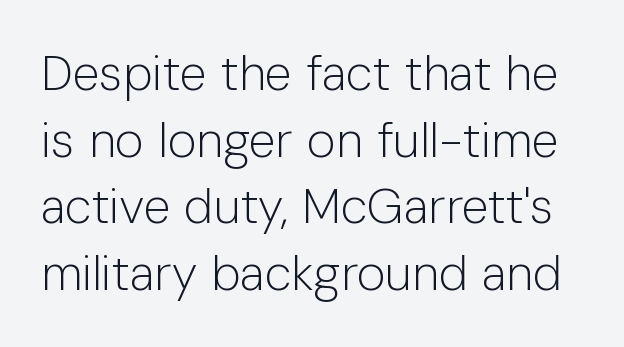
{"serif": "no", "italic": "no", "bold": "no", "weight": "light", "width": "normal", "stroke_contrast": "low", "x_height": "medium", "monospaced": "no", "underline": "no", "line_spacing": "normal", "line_spacing_ratio": 1.36, "letter_spacing": "normal", "letter_spacing_em": 0.0, "glyph_px": 49}
